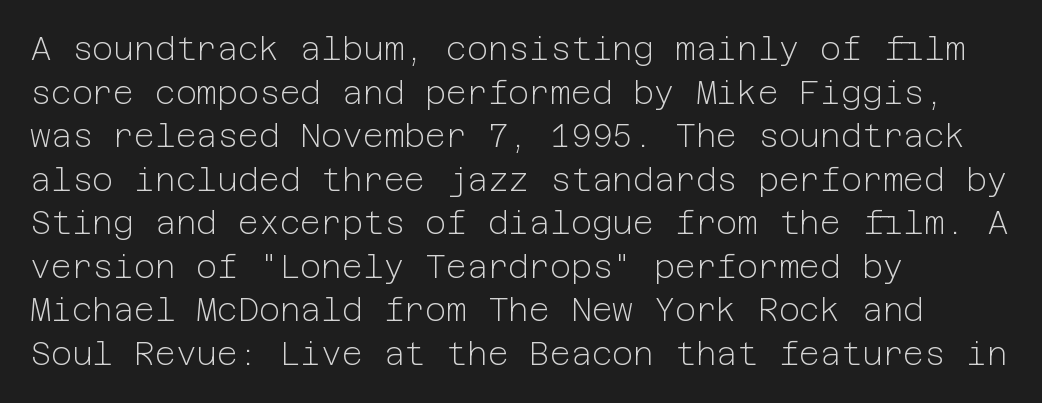
Letters rest on an invisible, unmarked baseline. The typesetter chose a ragged-right arrangement here. The letters sit at their default tracking, neither squeezed nor spread. This sample uses a sans-serif face.
